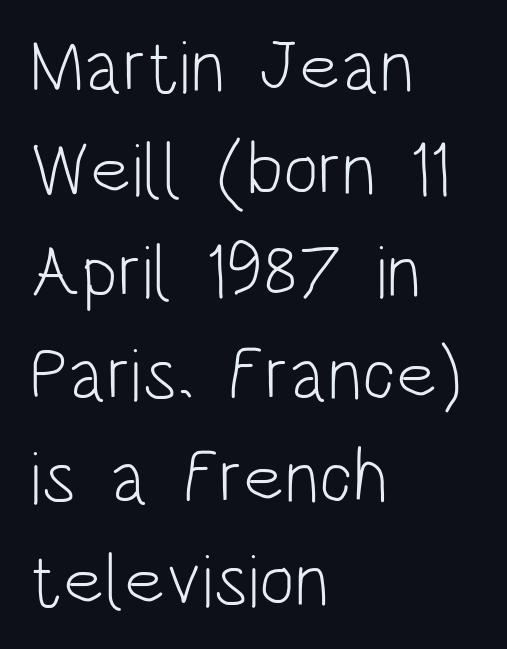
Q: Is the text bold? A: No.
Q: Is the text italic (slanted)? A: No, it is upright.
Q: Is the typeface a serif or a sans-serif typeface? A: Sans-serif.
Q: Is the text underlined? A: No.
Q: How is the paragraph aligned? A: Left-aligned.
Q: Is the spacing between letters normal or unusually wide? A: Normal.
Q: Is the spacing between lines tight, normal or loose? A: Normal.
Q: Width (condensed, normal, or wide)? A: Condensed.
Q: Stroke contrast? A: Low.
Q: x-height? A: Large.
Q: Monospaced? A: No.
